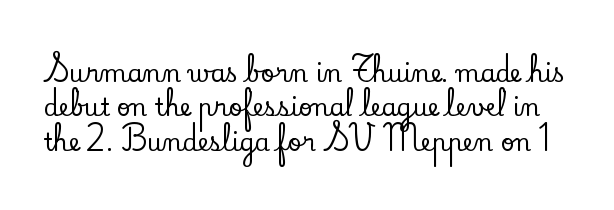
Q: Is the text italic (slanted)? A: No, it is upright.
Q: Is the text underlined? A: No.
Q: Is the spacing between letters normal or unusually wide? A: Normal.
Q: Is the spacing between lines tight, normal or loose? A: Normal.
